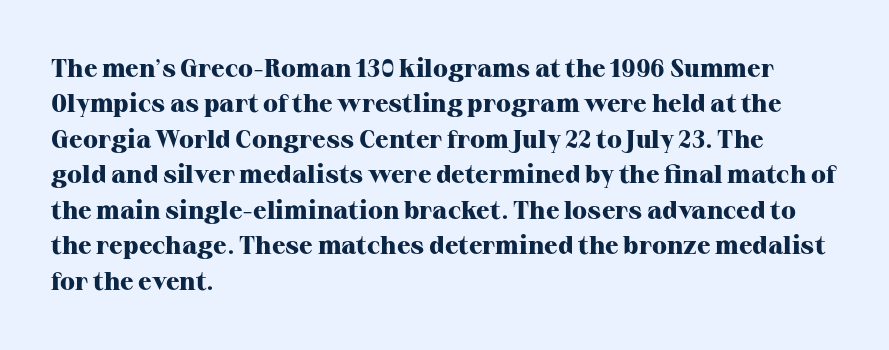
{"italic": "no", "bold": "yes", "underline": "no", "align": "left", "line_spacing": "normal", "line_spacing_ratio": 1.42, "letter_spacing": "normal", "letter_spacing_em": 0.0, "glyph_px": 25}
